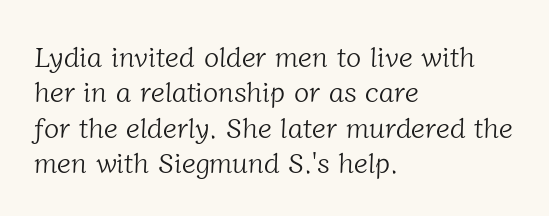
The image shows 28 px light serif type; set left-aligned, normal line spacing (1.26x), normal letter spacing, not underlined; low stroke contrast and a medium x-height.
